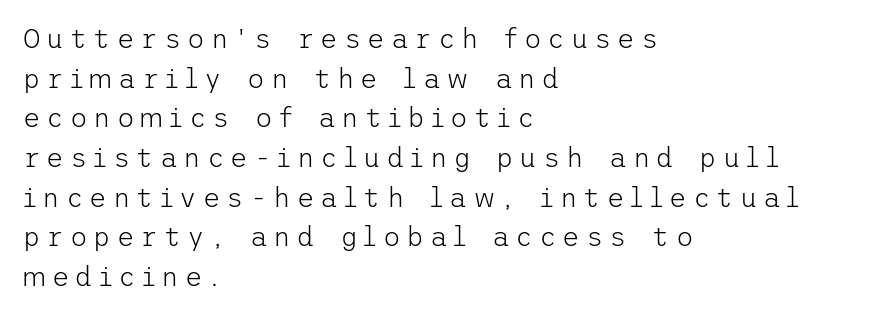
{"italic": "no", "bold": "no", "underline": "no", "align": "left", "line_spacing": "normal", "line_spacing_ratio": 1.47, "letter_spacing": "wide", "letter_spacing_em": 0.22, "glyph_px": 27}
